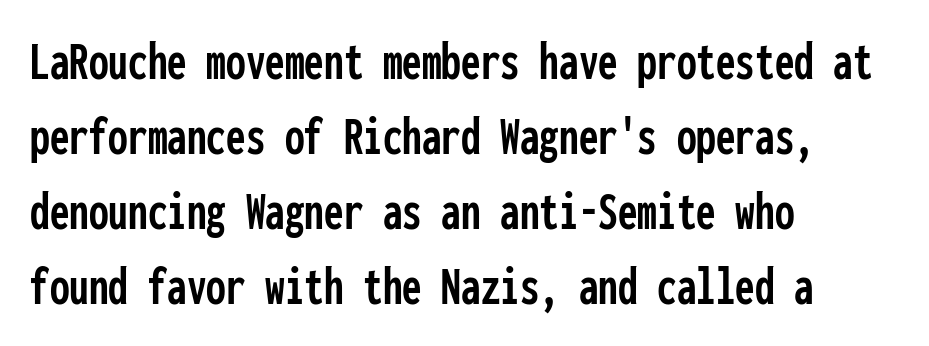
Q: Is the text italic (slanted)? A: No, it is upright.
Q: Is the typeface a serif or a sans-serif typeface? A: Sans-serif.
Q: Is the text underlined? A: No.
Q: How is the paragraph aligned? A: Left-aligned.
Q: Is the spacing between letters normal or unusually wide? A: Normal.
Q: Is the spacing between lines tight, normal or loose? A: Normal.
Q: Width (condensed, normal, or wide)? A: Condensed.
Q: Stroke contrast? A: Low.
Q: x-height? A: Medium.
Q: Monospaced? A: Yes.
